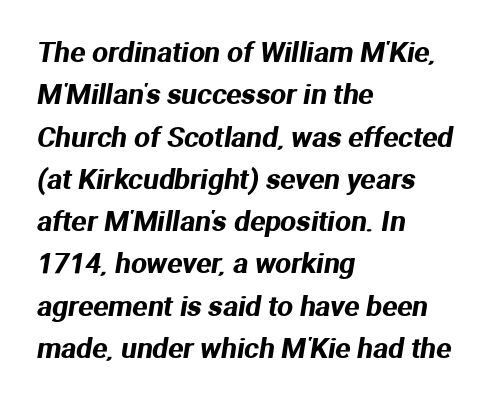
{"serif": "no", "width": "normal", "stroke_contrast": "medium", "x_height": "medium", "monospaced": "no", "underline": "no", "align": "left", "line_spacing": "normal", "line_spacing_ratio": 1.51, "letter_spacing": "normal", "letter_spacing_em": 0.0, "glyph_px": 28}
